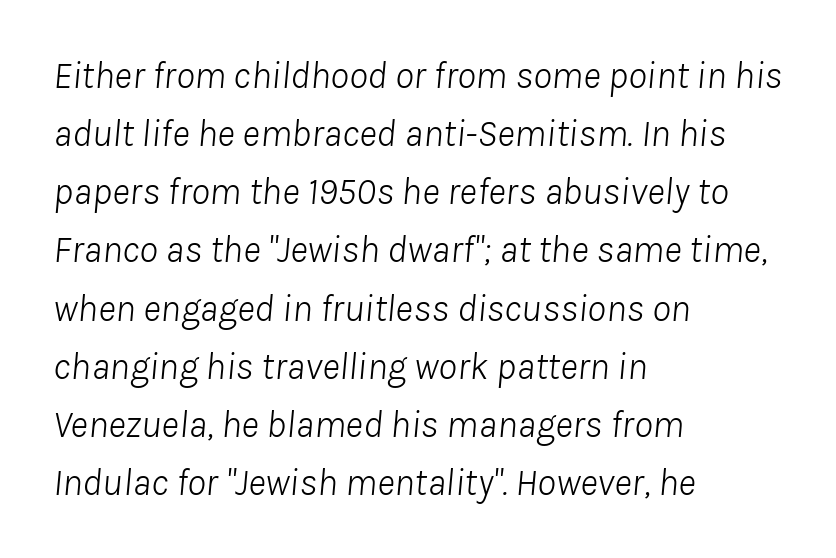
Q: Is the text bold? A: No.
Q: Is the text italic (slanted)? A: Yes, it leans right by about 8 degrees.
Q: Is the text underlined? A: No.
Q: How is the paragraph aligned? A: Left-aligned.
Q: Is the spacing between letters normal or unusually wide? A: Normal.
Q: Is the spacing between lines tight, normal or loose? A: Normal.
Q: Width (condensed, normal, or wide)? A: Normal.
Q: Stroke contrast? A: Low.
Q: x-height? A: Medium.
Q: Monospaced? A: No.
